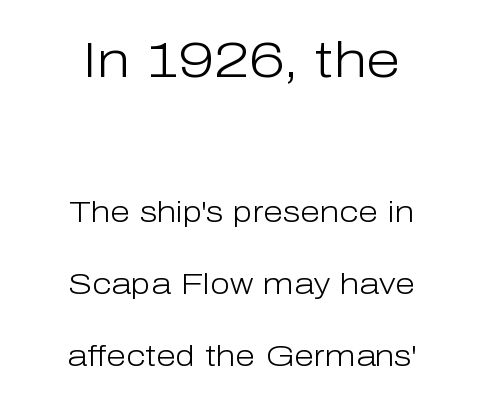
Q: Is the text bold? A: No.
Q: Is the text italic (slanted)? A: No, it is upright.
Q: Is the typeface a serif or a sans-serif typeface? A: Sans-serif.
Q: Is the text underlined? A: No.
Q: How is the paragraph aligned? A: Centered.
Q: Is the spacing between letters normal or unusually wide? A: Normal.
Q: Is the spacing between lines tight, normal or loose? A: Loose.
Q: Which block of text is set in a larger size, the first (top) or the second (bottom)? A: The first (top) one.
Q: Width (condensed, normal, or wide)? A: Normal.
Q: Stroke contrast? A: Low.
Q: x-height? A: Medium.
Q: Monospaced? A: No.
